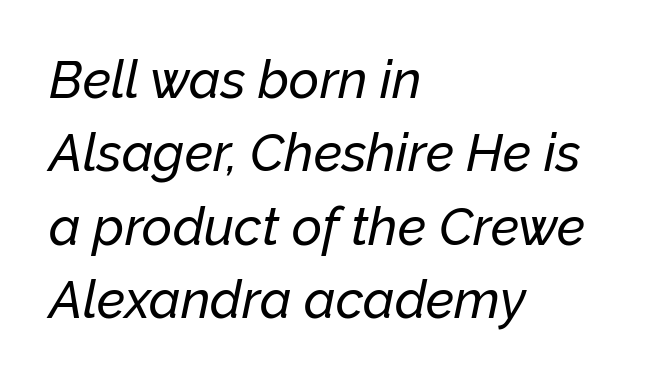
Reading down the block, your eye returns to a fixed left position each line. The tracking reads as untouched default to a designer's eye. Each letter keeps its own natural width here, so spacing adapts to shape. The passage shown stacks its lines at a standard gap.
